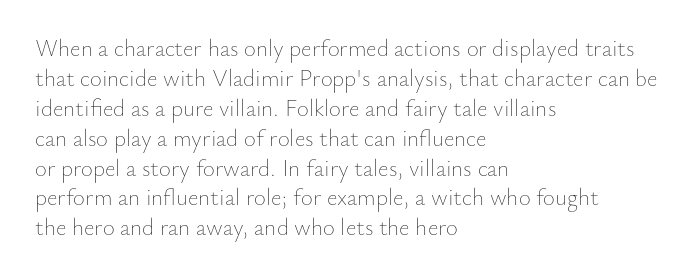
The image shows 23 px text type, upright; set left-aligned, normal line spacing (1.3x), normal letter spacing, not underlined.
